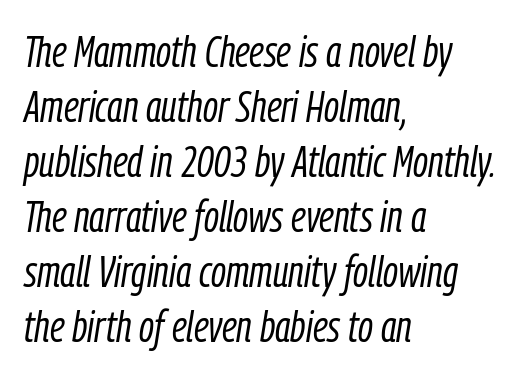
Q: Is the text bold? A: No.
Q: Is the text italic (slanted)? A: Yes, it leans right by about 9 degrees.
Q: Is the text underlined? A: No.
Q: How is the paragraph aligned? A: Left-aligned.
Q: Is the spacing between letters normal or unusually wide? A: Normal.
Q: Is the spacing between lines tight, normal or loose? A: Normal.
Q: Width (condensed, normal, or wide)? A: Condensed.
Q: Stroke contrast? A: Low.
Q: x-height? A: Medium.
Q: Monospaced? A: No.
